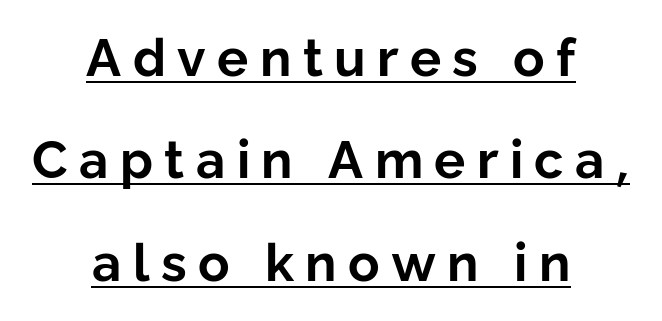
Q: Is the text bold? A: Yes.
Q: Is the text italic (slanted)? A: No, it is upright.
Q: Is the typeface a serif or a sans-serif typeface? A: Sans-serif.
Q: Is the text underlined? A: Yes.
Q: How is the paragraph aligned? A: Centered.
Q: Is the spacing between letters normal or unusually wide? A: Unusually wide.
Q: Is the spacing between lines tight, normal or loose? A: Loose.
Q: Width (condensed, normal, or wide)? A: Normal.
Q: Stroke contrast? A: Low.
Q: x-height? A: Medium.
Q: Monospaced? A: No.
